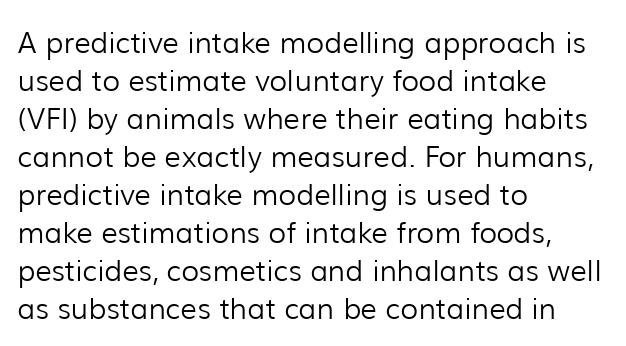
Q: Is the text bold? A: No.
Q: Is the text italic (slanted)? A: No, it is upright.
Q: Is the typeface a serif or a sans-serif typeface? A: Sans-serif.
Q: Is the text underlined? A: No.
Q: How is the paragraph aligned? A: Left-aligned.
Q: Is the spacing between letters normal or unusually wide? A: Normal.
Q: Is the spacing between lines tight, normal or loose? A: Normal.
Q: Width (condensed, normal, or wide)? A: Normal.
Q: Stroke contrast? A: Low.
Q: x-height? A: Medium.
Q: Monospaced? A: No.
